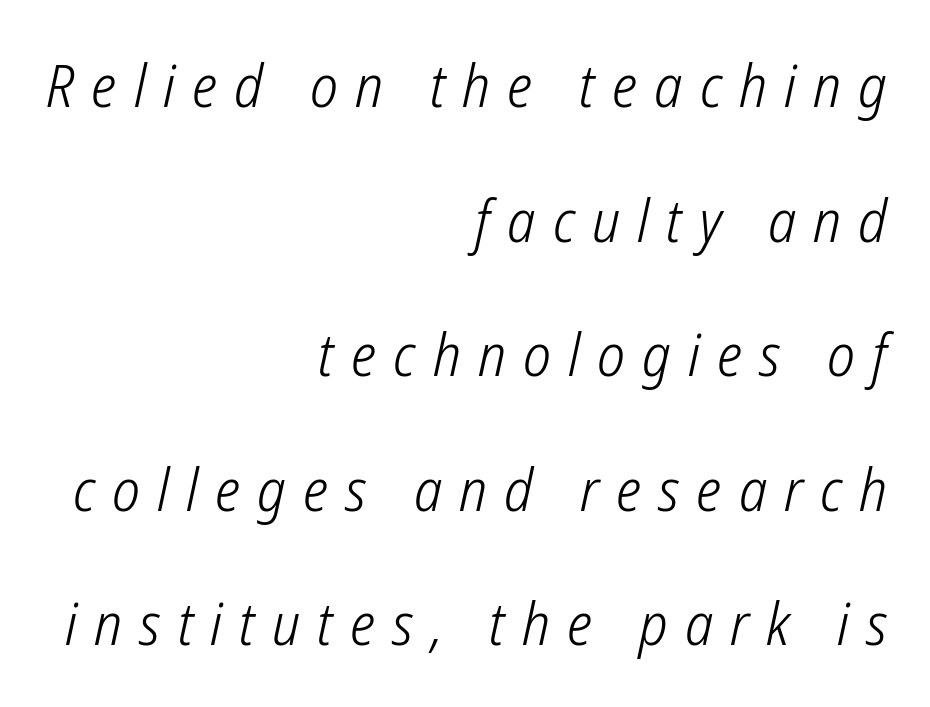
Letterform terminals end flat and unadorned throughout the passage. Observe the wide spacing: letters keep a clear distance from each other. No word sits above an underline. Is this a heavy cut? Hardly; it is regular or lighter.
